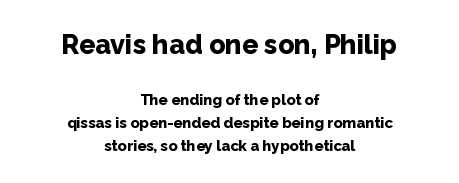
The image shows 27 px bold type, upright; set centered, normal line spacing (1.51x), normal letter spacing, not underlined; the first (top) block is 1.8x larger.
